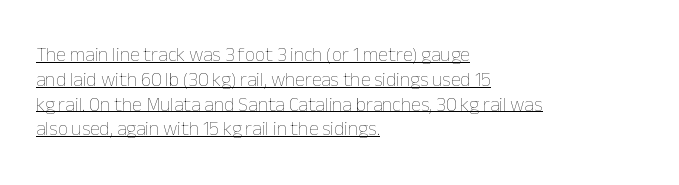
{"italic": "no", "bold": "no", "underline": "yes", "align": "left", "line_spacing_ratio": 1.24, "letter_spacing": "normal", "letter_spacing_em": 0.0, "glyph_px": 20}
